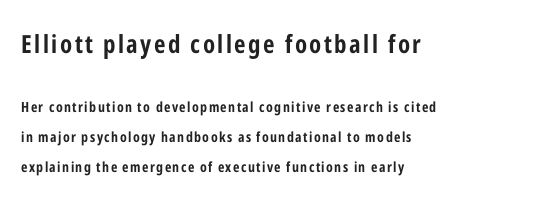
The image shows 25 px bold type, upright; set left-aligned, loose line spacing (2.13x), not underlined; the first (top) block is 1.79x larger.
